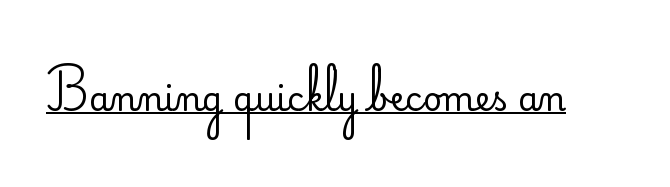
The image shows 33 px regular-weight sans-serif type, upright; set normal letter spacing, underlined; low stroke contrast and a small x-height.
